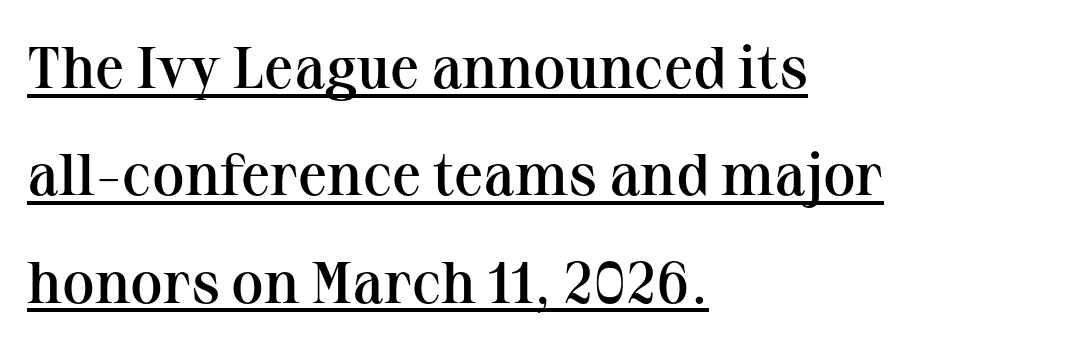
Yep, those are serifs on the letters. Unlike italic type, these characters show no tilt at all. Character widths vary here, with narrow letters taking less room than wide ones. Alignment: flush left. The sample's only ornament is a line tracing under the words.
